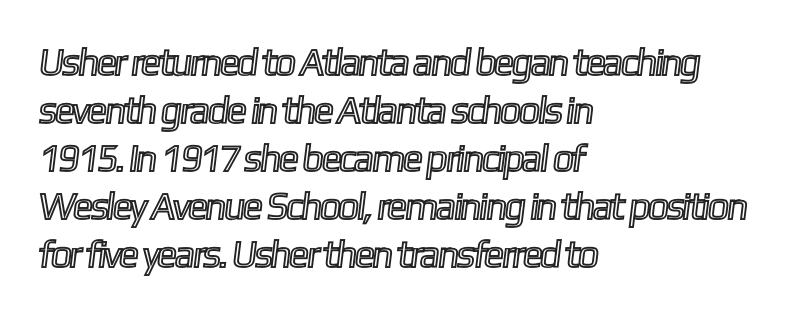
Q: Is the text underlined? A: No.
Q: How is the paragraph aligned? A: Left-aligned.
Q: Is the spacing between letters normal or unusually wide? A: Normal.
Q: Is the spacing between lines tight, normal or loose? A: Normal.
Q: Width (condensed, normal, or wide)? A: Condensed.
Q: x-height? A: Medium.
Q: Monospaced? A: No.
